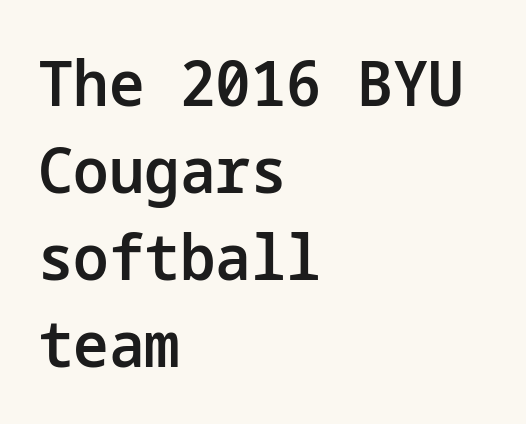
Q: Is the text bold? A: Semi-bold.
Q: Is the text italic (slanted)? A: No, it is upright.
Q: Is the typeface a serif or a sans-serif typeface? A: Sans-serif.
Q: Is the text underlined? A: No.
Q: How is the paragraph aligned? A: Left-aligned.
Q: Is the spacing between letters normal or unusually wide? A: Normal.
Q: Is the spacing between lines tight, normal or loose? A: Normal.
Q: Width (condensed, normal, or wide)? A: Normal.
Q: Stroke contrast? A: Low.
Q: x-height? A: Medium.
